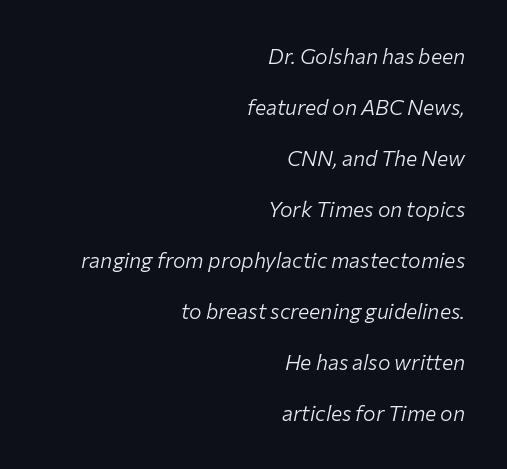
{"italic": "yes", "lean": "right", "slant_degrees": 12, "bold": "no", "underline": "no", "align": "right", "line_spacing": "loose", "line_spacing_ratio": 2.43, "letter_spacing": "normal", "letter_spacing_em": 0.0, "glyph_px": 21}
